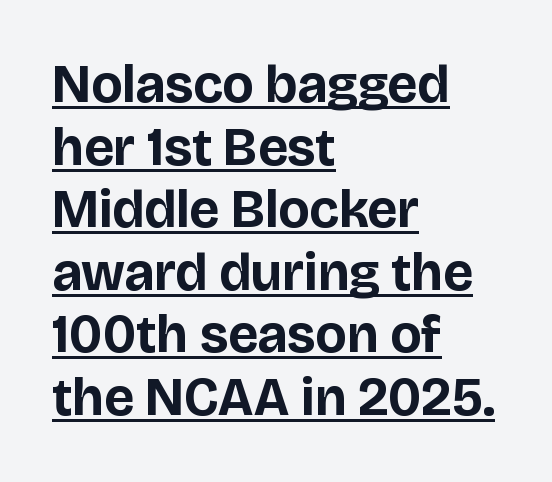
{"serif": "no", "italic": "no", "bold": "yes", "weight": "bold", "width": "normal", "stroke_contrast": "low", "x_height": "large", "monospaced": "no", "underline": "yes", "align": "left", "line_spacing_ratio": 1.18, "letter_spacing": "normal", "letter_spacing_em": 0.0, "glyph_px": 53}
